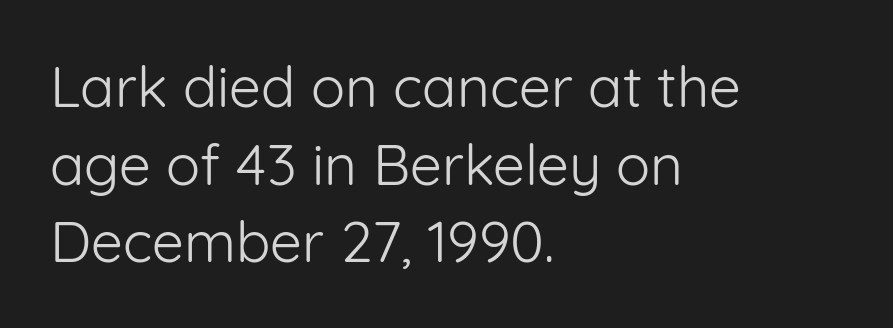
{"serif": "no", "italic": "no", "bold": "no", "weight": "light", "width": "normal", "stroke_contrast": "low", "x_height": "medium", "monospaced": "no", "underline": "no", "align": "left", "line_spacing": "normal", "line_spacing_ratio": 1.36, "letter_spacing": "normal", "letter_spacing_em": 0.0, "glyph_px": 57}
